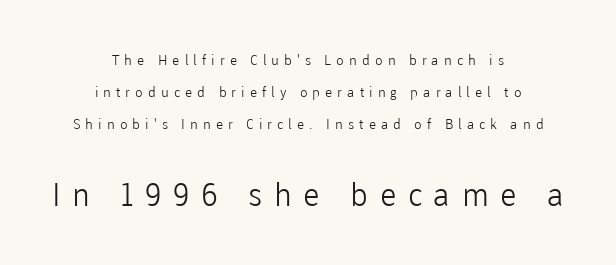
The specimen omits any rule beneath the text block's lines. Character widths vary here, with narrow letters taking less room than wide ones. Successive baselines arrive slowly, with a big drop between each. Nothing sits at the stroke ends, so this counts as sans-serif.
